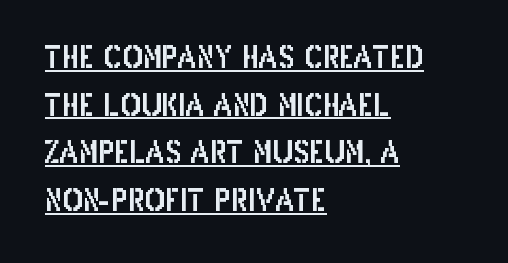
The image shows 30 px condensed sans-serif type, upright; set left-aligned, normal line spacing (1.59x), normal letter spacing, underlined; low stroke contrast and a large x-height.
